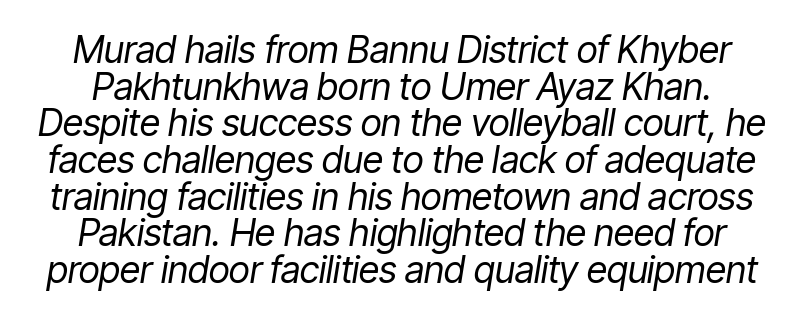
{"italic": "yes", "lean": "right", "slant_degrees": 9, "bold": "no", "weight": "regular", "width": "condensed", "stroke_contrast": "low", "x_height": "medium", "monospaced": "no", "underline": "no", "line_spacing": "tight", "line_spacing_ratio": 0.99, "letter_spacing": "normal", "letter_spacing_em": 0.0, "glyph_px": 37}
